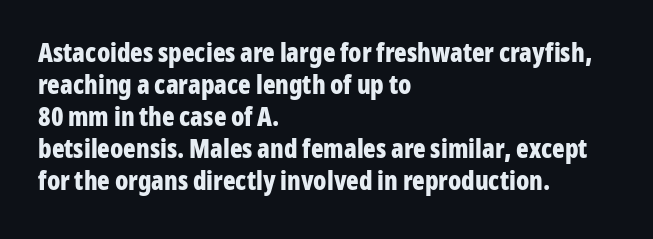
Q: Is the text bold? A: Yes.
Q: Is the text italic (slanted)? A: No, it is upright.
Q: Is the text underlined? A: No.
Q: How is the paragraph aligned? A: Left-aligned.
Q: Is the spacing between letters normal or unusually wide? A: Normal.
